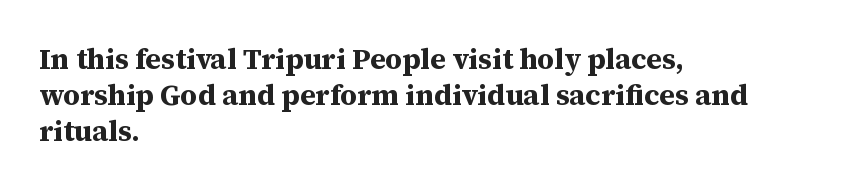
{"serif": "yes", "italic": "no", "bold": "yes", "weight": "bold", "width": "normal", "stroke_contrast": "medium", "x_height": "medium", "monospaced": "no", "underline": "no", "align": "left", "line_spacing": "normal", "line_spacing_ratio": 1.25, "letter_spacing": "normal", "letter_spacing_em": 0.0, "glyph_px": 29}
